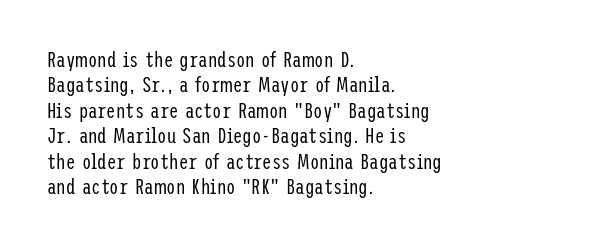
A bare baseline throughout the passage. Line beginnings align vertically; line endings do not. This sample uses plain, unmodified letter spacing. Posture: straight, roman, zero tilt. Is this a heavy cut? Hardly; it is regular or lighter.
